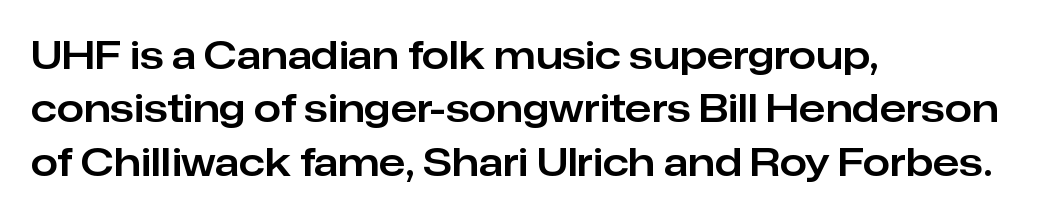
Q: Is the text italic (slanted)? A: No, it is upright.
Q: Is the typeface a serif or a sans-serif typeface? A: Sans-serif.
Q: Is the text underlined? A: No.
Q: How is the paragraph aligned? A: Left-aligned.
Q: Is the spacing between letters normal or unusually wide? A: Normal.
Q: Is the spacing between lines tight, normal or loose? A: Normal.
Q: Width (condensed, normal, or wide)? A: Normal.
Q: Stroke contrast? A: Low.
Q: x-height? A: Medium.
Q: Monospaced? A: No.
